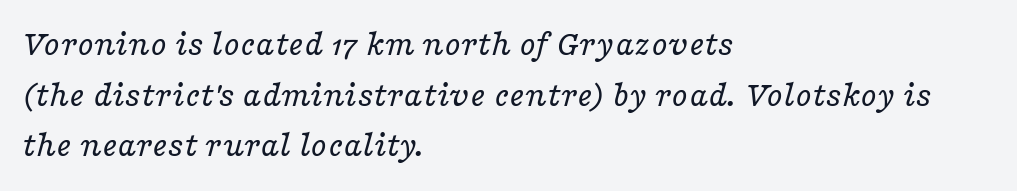
Q: Is the text bold? A: No.
Q: Is the text italic (slanted)? A: Yes, it leans right by about 16 degrees.
Q: Is the typeface a serif or a sans-serif typeface? A: Serif.
Q: Is the text underlined? A: No.
Q: How is the paragraph aligned? A: Left-aligned.
Q: Is the spacing between letters normal or unusually wide? A: Normal.
Q: Is the spacing between lines tight, normal or loose? A: Normal.
Q: Width (condensed, normal, or wide)? A: Wide.
Q: Stroke contrast? A: Low.
Q: x-height? A: Medium.
Q: Monospaced? A: No.
